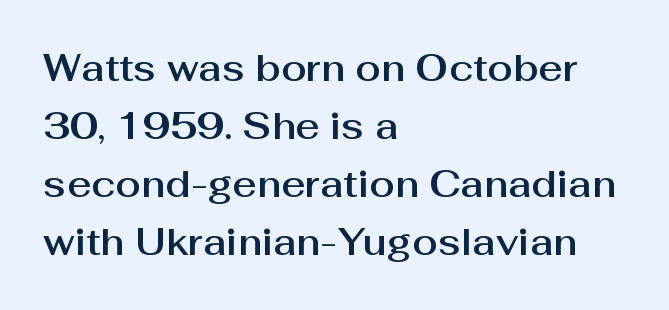
The image shows 37 px sans-serif type, upright; set left-aligned, normal line spacing (1.57x), normal letter spacing, not underlined; medium stroke contrast and a medium x-height.
